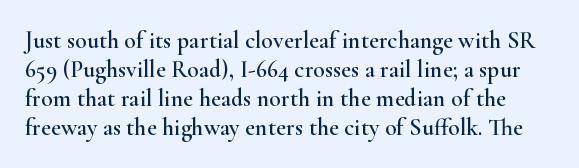
Q: Is the text italic (slanted)? A: No, it is upright.
Q: Is the text underlined? A: No.
Q: Is the spacing between letters normal or unusually wide? A: Normal.
